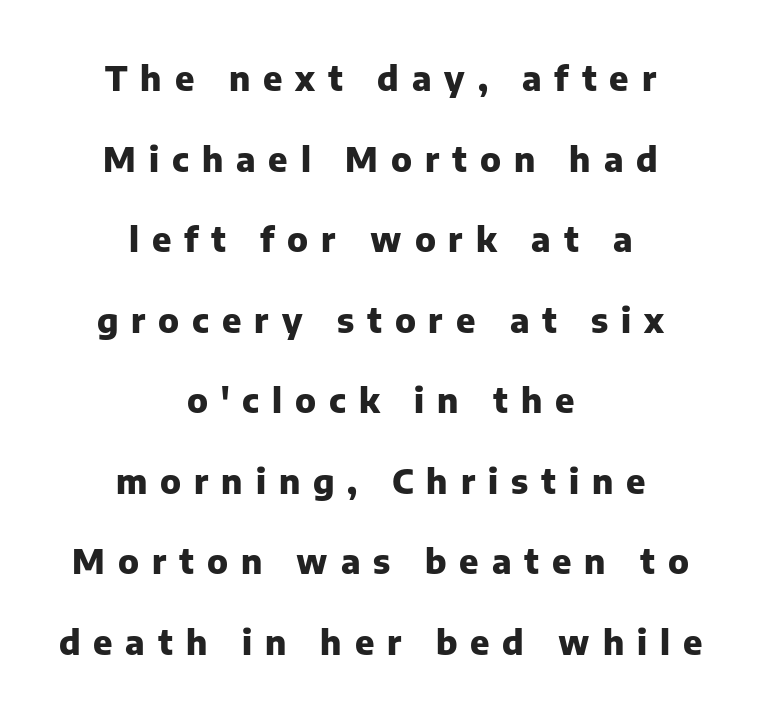
The image shows 34 px heavy sans-serif type, upright; set centered, loose line spacing (2.37x), unusually wide letter spacing (+0.38 em), not underlined; low stroke contrast and a medium x-height.
